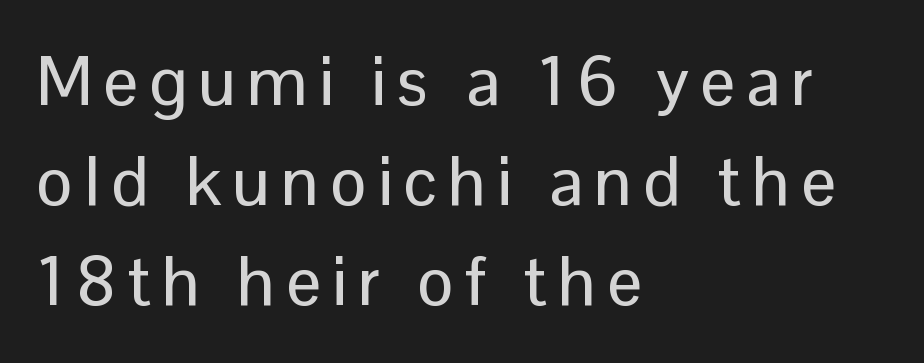
The image shows 69 px sans-serif type, upright; set left-aligned, normal line spacing (1.45x), not underlined; low stroke contrast and a medium x-height.
